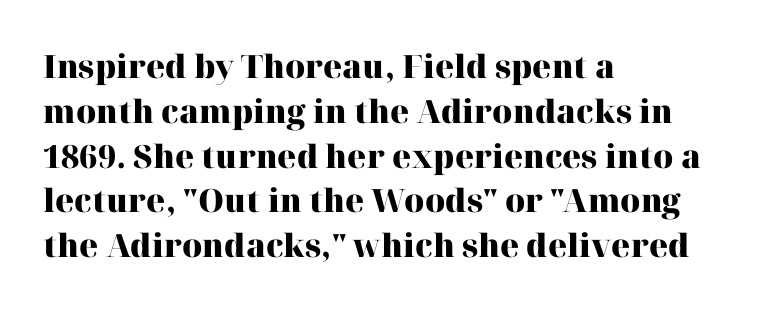
{"serif": "yes", "italic": "no", "bold": "yes", "weight": "heavy", "width": "normal", "stroke_contrast": "high", "x_height": "medium", "monospaced": "no", "underline": "no", "align": "left", "line_spacing": "normal", "line_spacing_ratio": 1.4, "letter_spacing": "normal", "letter_spacing_em": 0.0, "glyph_px": 32}
